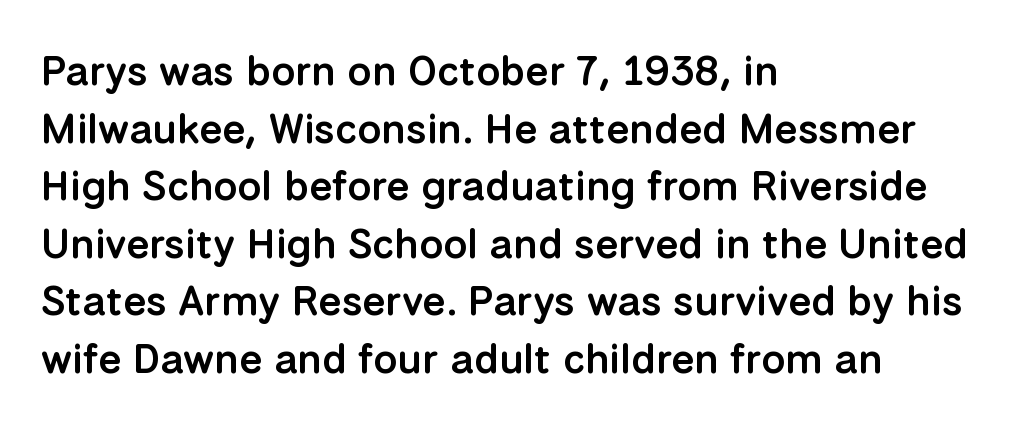
The image shows 42 px semibold sans-serif type, upright; set left-aligned, normal line spacing (1.37x), normal letter spacing, not underlined; low stroke contrast and a medium x-height.
